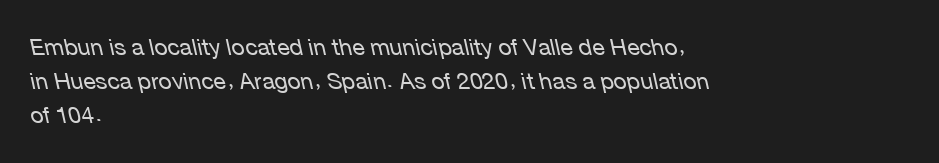
The image shows 23 px text type, italic (leaning left); set left-aligned, normal line spacing (1.48x), normal letter spacing, not underlined.
